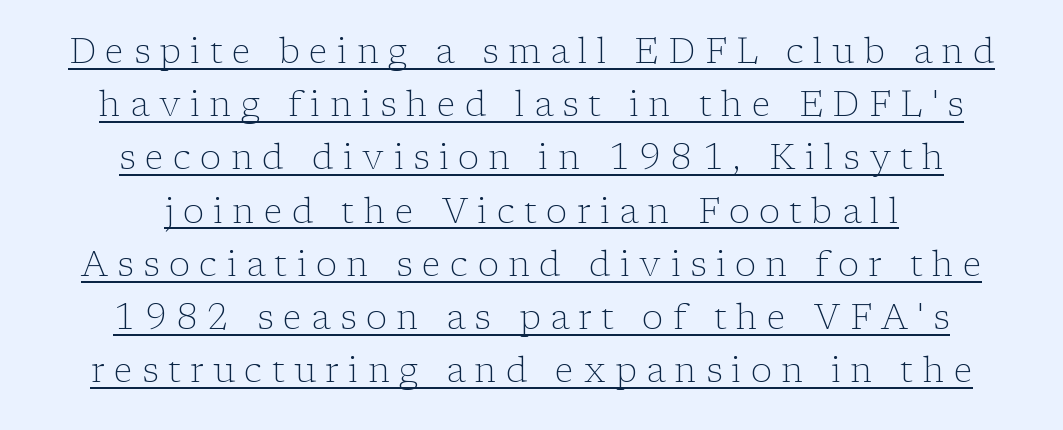
Q: Is the text bold? A: No.
Q: Is the text italic (slanted)? A: No, it is upright.
Q: Is the typeface a serif or a sans-serif typeface? A: Serif.
Q: Is the text underlined? A: Yes.
Q: How is the paragraph aligned? A: Centered.
Q: Is the spacing between letters normal or unusually wide? A: Unusually wide.
Q: Is the spacing between lines tight, normal or loose? A: Normal.
Q: Width (condensed, normal, or wide)? A: Normal.
Q: Stroke contrast? A: Low.
Q: x-height? A: Medium.
Q: Monospaced? A: No.
